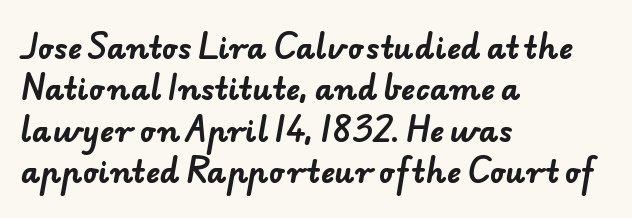
The image shows 30 px bold sans-serif type; set left-aligned, normal line spacing (1.38x), normal letter spacing, not underlined; low stroke contrast and a small x-height.
